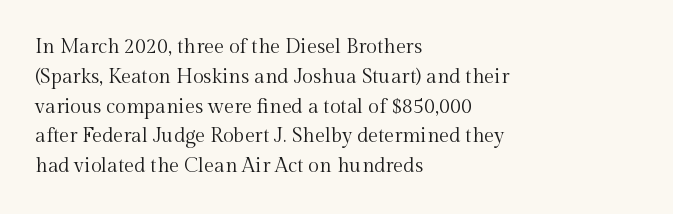
{"italic": "no", "bold": "no", "underline": "no", "align": "left", "line_spacing": "normal", "line_spacing_ratio": 1.49, "letter_spacing": "normal", "letter_spacing_em": 0.0, "glyph_px": 20}
